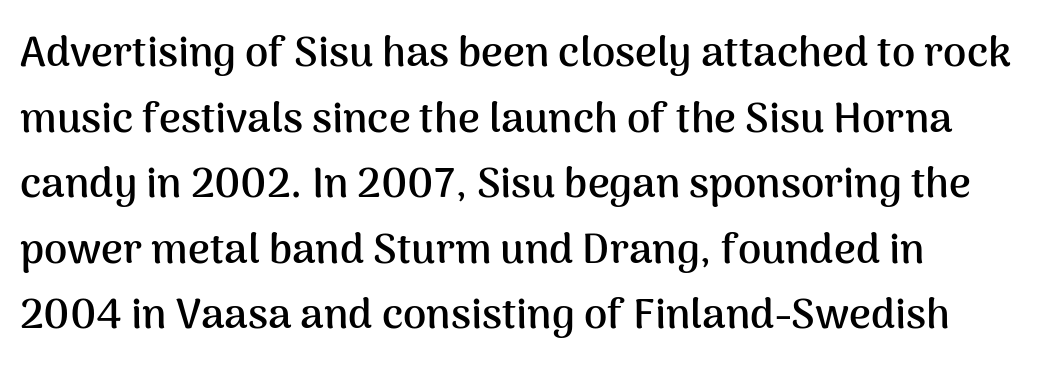
Q: Is the text bold? A: Yes.
Q: Is the text italic (slanted)? A: No, it is upright.
Q: Is the typeface a serif or a sans-serif typeface? A: Sans-serif.
Q: Is the text underlined? A: No.
Q: How is the paragraph aligned? A: Left-aligned.
Q: Is the spacing between letters normal or unusually wide? A: Normal.
Q: Is the spacing between lines tight, normal or loose? A: Normal.
Q: Width (condensed, normal, or wide)? A: Normal.
Q: Stroke contrast? A: Medium.
Q: x-height? A: Medium.
Q: Monospaced? A: No.
